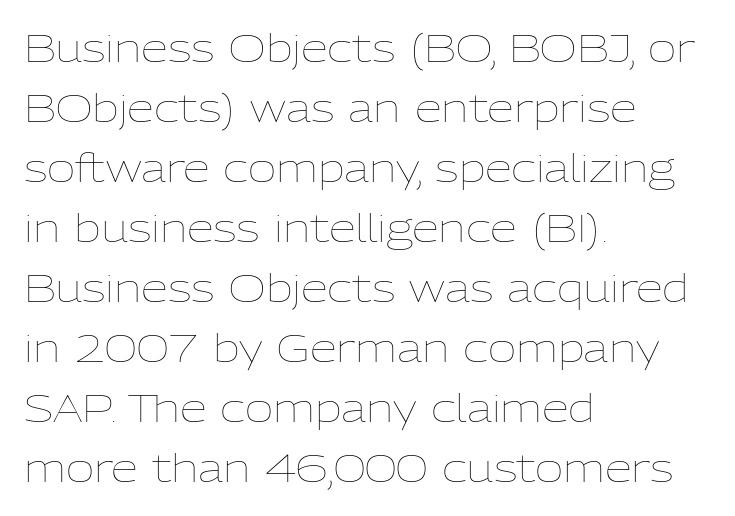
Q: Is the text bold? A: No.
Q: Is the text italic (slanted)? A: No, it is upright.
Q: Is the text underlined? A: No.
Q: How is the paragraph aligned? A: Left-aligned.
Q: Is the spacing between letters normal or unusually wide? A: Normal.
Q: Is the spacing between lines tight, normal or loose? A: Normal.
Q: Width (condensed, normal, or wide)? A: Normal.
Q: Stroke contrast? A: Low.
Q: x-height? A: Medium.
Q: Monospaced? A: No.
